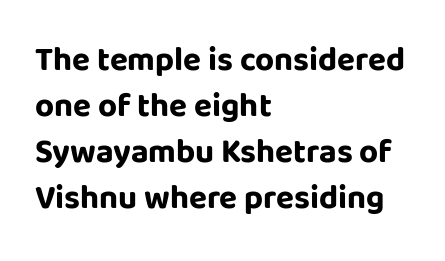
The image shows 33 px bold sans-serif type, upright; set left-aligned, normal line spacing (1.39x), normal letter spacing, not underlined; low stroke contrast and a large x-height.
